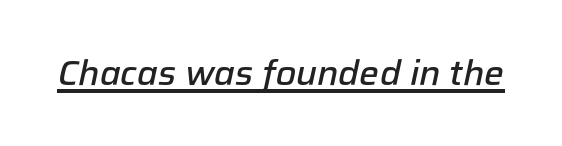
Emphasis-style slanted type is in use. Glyph-to-glyph distance matches everyday printed text. Do the characters align in a grid? No, the font is proportional. The string is rendered with underlining switched on.
